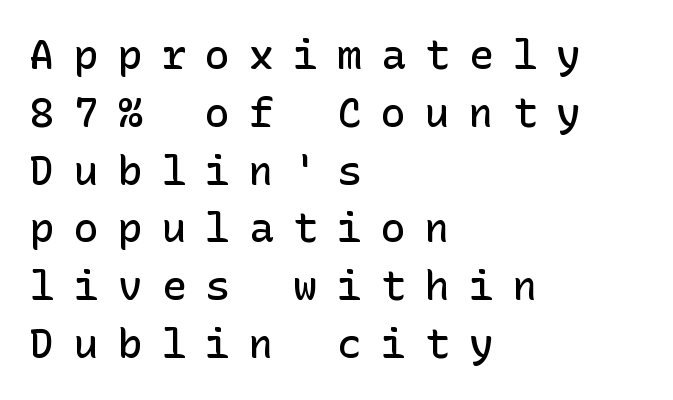
Rows of type keep a routine distance in the vertical direction. This rendering employs a face without finishing strokes, i.e., a sans-serif. Between one letter and the next there's a generous, obvious gap. Layout note: lines flush left. The font's upright variant was chosen for this text.
